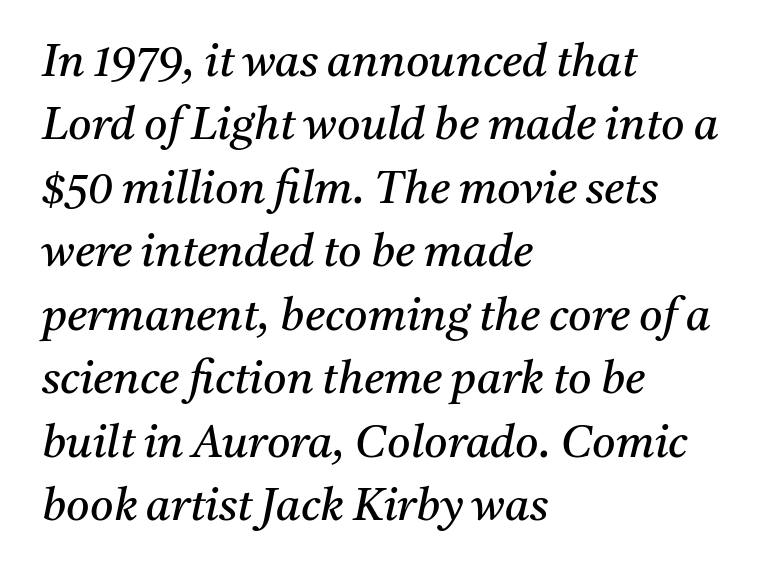
{"serif": "yes", "italic": "yes", "lean": "right", "slant_degrees": 11, "bold": "no", "weight": "regular", "width": "normal", "stroke_contrast": "medium", "x_height": "medium", "monospaced": "no", "underline": "no", "align": "left", "line_spacing": "normal", "line_spacing_ratio": 1.41, "letter_spacing": "normal", "letter_spacing_em": 0.0, "glyph_px": 45}
